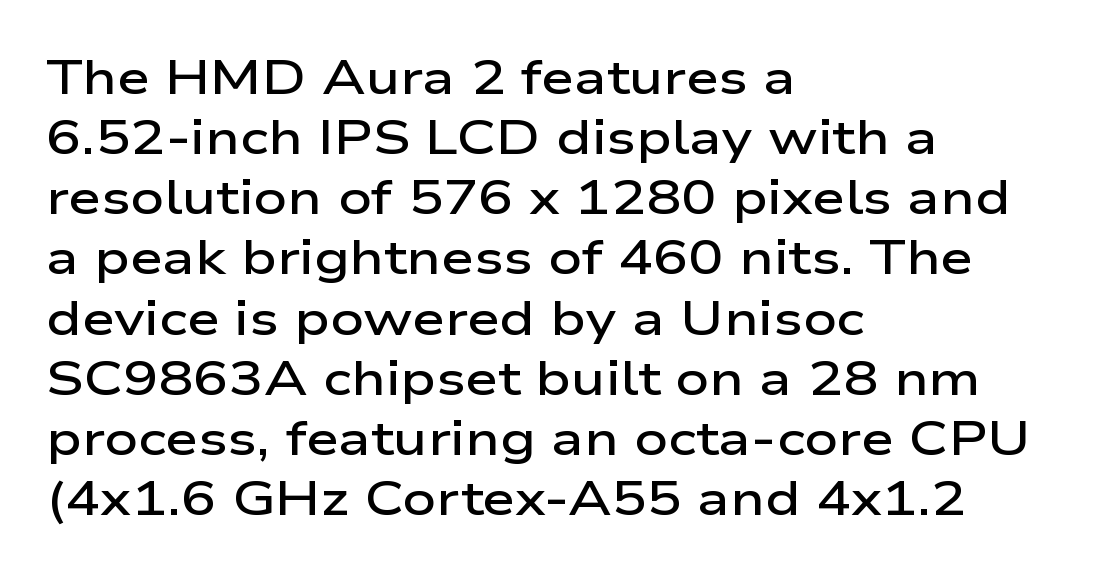
{"serif": "no", "italic": "no", "bold": "semi", "weight": "semibold", "width": "wide", "stroke_contrast": "low", "x_height": "medium", "monospaced": "no", "underline": "no", "align": "left", "line_spacing": "normal", "line_spacing_ratio": 1.28, "letter_spacing": "normal", "letter_spacing_em": 0.0, "glyph_px": 47}
